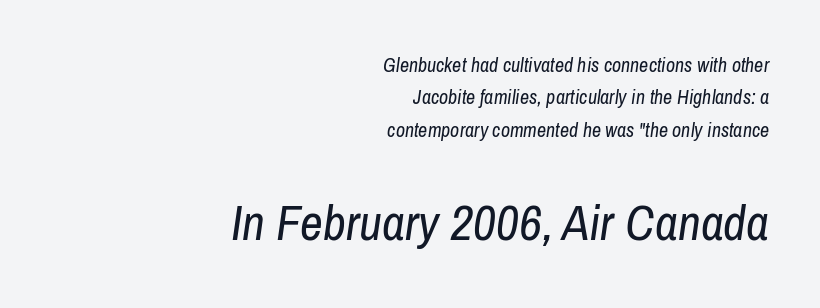
Typeset ragged left — the right edge is the straight one. These lines were composed using italics. Note: smaller setting up top, larger setting below. The space between consecutive lines is moderate.
